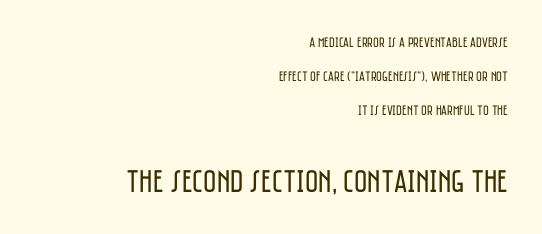
{"serif": "no", "italic": "no", "bold": "no", "weight": "regular", "width": "condensed", "stroke_contrast": "low", "x_height": "large", "monospaced": "no", "underline": "no", "align": "right", "line_spacing": "loose", "line_spacing_ratio": 2.44, "letter_spacing": "normal", "letter_spacing_em": 0.0, "larger_block": "second", "size_ratio": 2.29, "glyph_px": 32}
